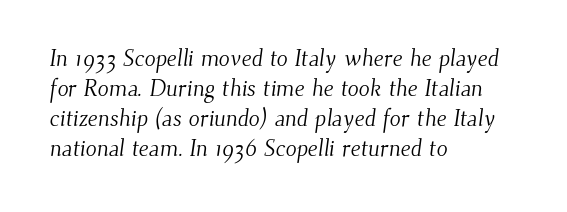
Q: Is the text bold? A: No.
Q: Is the text underlined? A: No.
Q: How is the paragraph aligned? A: Left-aligned.
Q: Is the spacing between letters normal or unusually wide? A: Normal.
Q: Is the spacing between lines tight, normal or loose? A: Normal.
